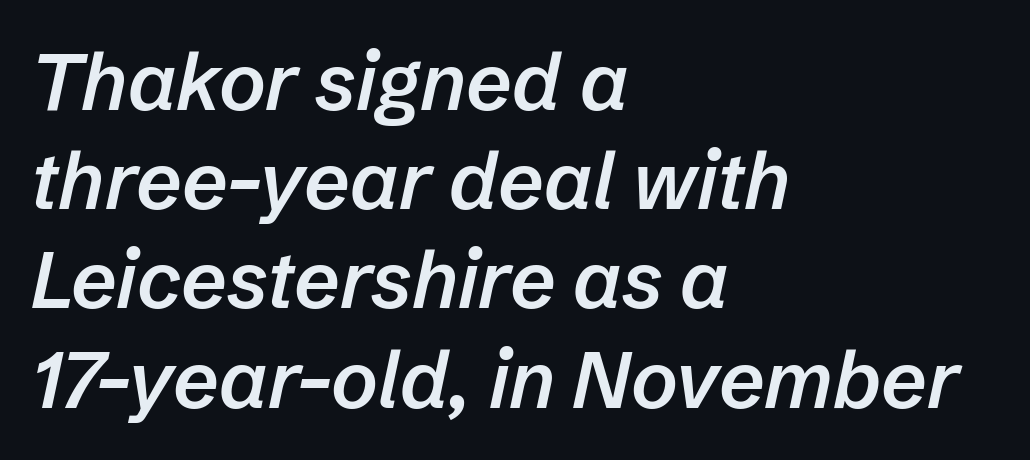
Decoration check: the copy has no underline. Line starts are locked; line ends wander. The face used here is proportionally spaced, like ordinary book or web type. The rendering applies a slant to the glyphs.
